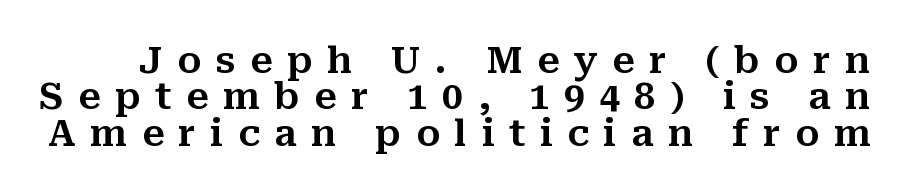
{"serif": "yes", "italic": "no", "width": "normal", "stroke_contrast": "medium", "x_height": "medium", "monospaced": "no", "underline": "no", "line_spacing": "tight", "line_spacing_ratio": 0.98, "letter_spacing": "wide", "letter_spacing_em": 0.39, "glyph_px": 37}
